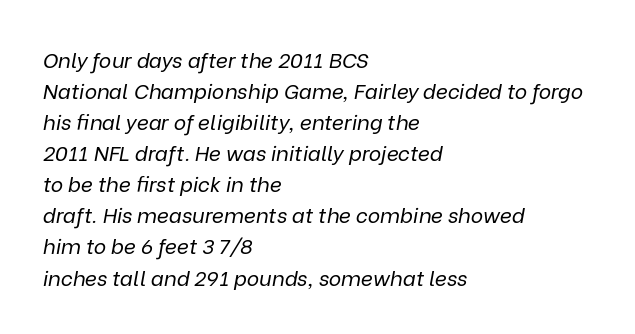
The text carries the slant typical of an italic or oblique font. Nothing unusual about the tracking: characters are spaced as the font intends. Lines of text with bare space underneath. Regarding leading, the lines here are spaced in the standard way. Heaviness? Minimal to ordinary, like unemphasized prose.
